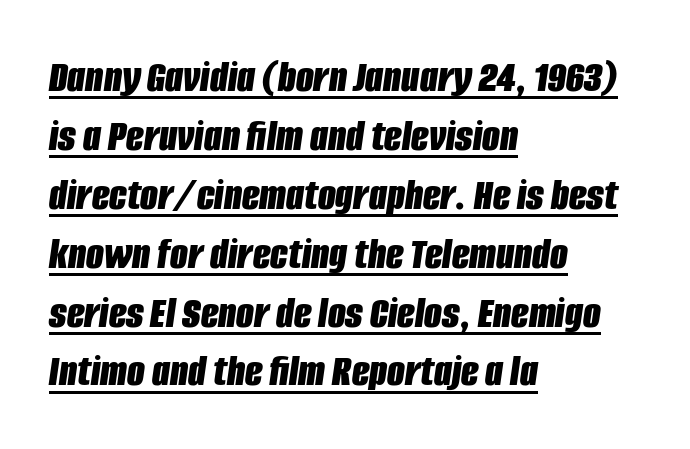
Q: Is the text bold? A: Yes.
Q: Is the text italic (slanted)? A: Yes, it leans right by about 8 degrees.
Q: Is the text underlined? A: Yes.
Q: How is the paragraph aligned? A: Left-aligned.
Q: Is the spacing between letters normal or unusually wide? A: Normal.
Q: Is the spacing between lines tight, normal or loose? A: Normal.
Q: Width (condensed, normal, or wide)? A: Condensed.
Q: Stroke contrast? A: Low.
Q: x-height? A: Large.
Q: Monospaced? A: No.
